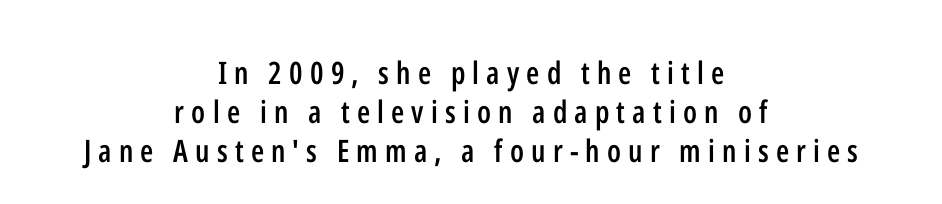
{"serif": "no", "italic": "no", "bold": "semi", "weight": "semibold", "width": "condensed", "stroke_contrast": "low", "x_height": "medium", "monospaced": "no", "underline": "no", "align": "center", "line_spacing": "normal", "line_spacing_ratio": 1.26, "letter_spacing": "wide", "letter_spacing_em": 0.23, "glyph_px": 31}
